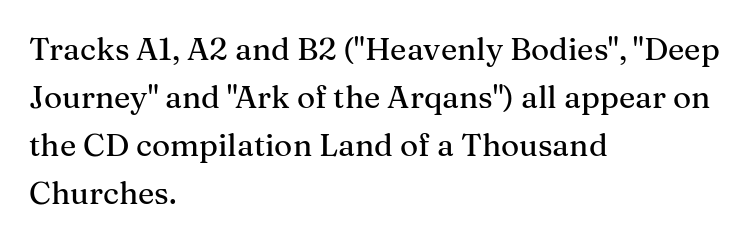
The image shows 31 px serif type, upright; set left-aligned, normal line spacing (1.55x), normal letter spacing, not underlined; medium stroke contrast and a medium x-height.
